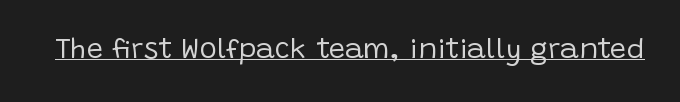
The image shows 29 px regular-weight sans-serif type, upright; set normal letter spacing, underlined; low stroke contrast and a large x-height.
